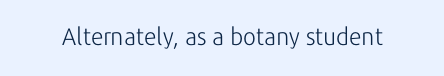
The image shows 24 px text type, upright; set normal letter spacing, not underlined.
